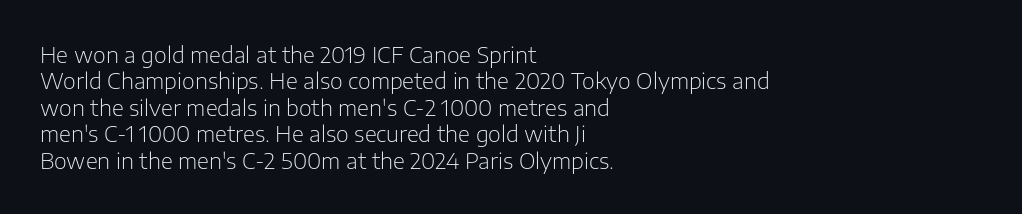
Q: Is the text bold? A: No.
Q: Is the text italic (slanted)? A: No, it is upright.
Q: Is the text underlined? A: No.
Q: How is the paragraph aligned? A: Left-aligned.
Q: Is the spacing between letters normal or unusually wide? A: Normal.
